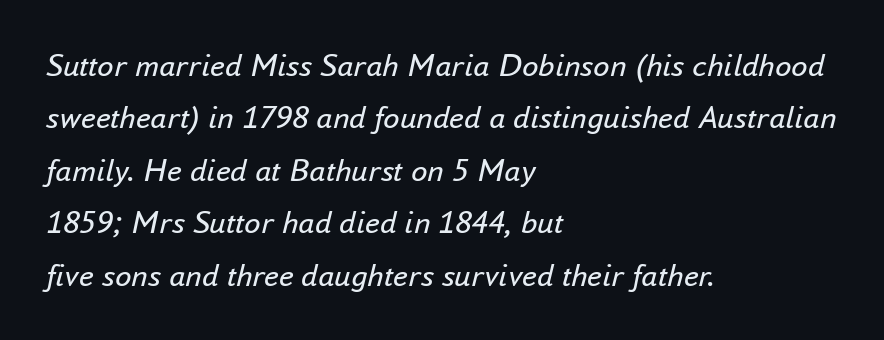
{"italic": "yes", "lean": "right", "slant_degrees": 16, "bold": "no", "weight": "regular", "width": "normal", "stroke_contrast": "low", "x_height": "small", "monospaced": "no", "underline": "no", "align": "left", "line_spacing": "normal", "line_spacing_ratio": 1.59, "letter_spacing": "normal", "letter_spacing_em": 0.0, "glyph_px": 33}
